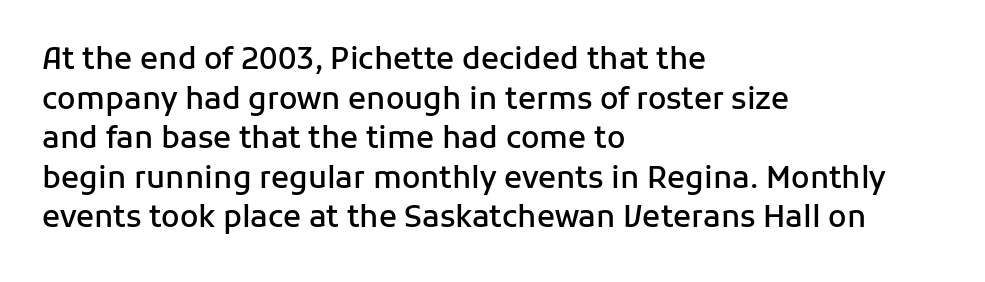
The image shows 30 px semibold sans-serif type, upright; set left-aligned, normal line spacing (1.32x), normal letter spacing, not underlined; low stroke contrast and a medium x-height.
